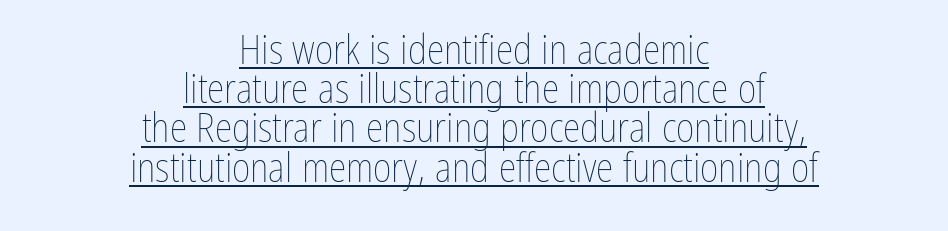
The face looks like a standard text weight, possibly lighter. Unlike italic type, these characters show no tilt at all. These characters rest on top of a visible drawn line. Character widths vary here, with narrow letters taking less room than wide ones. What stands out about the letter spacing? Nothing — it is the standard amount.
